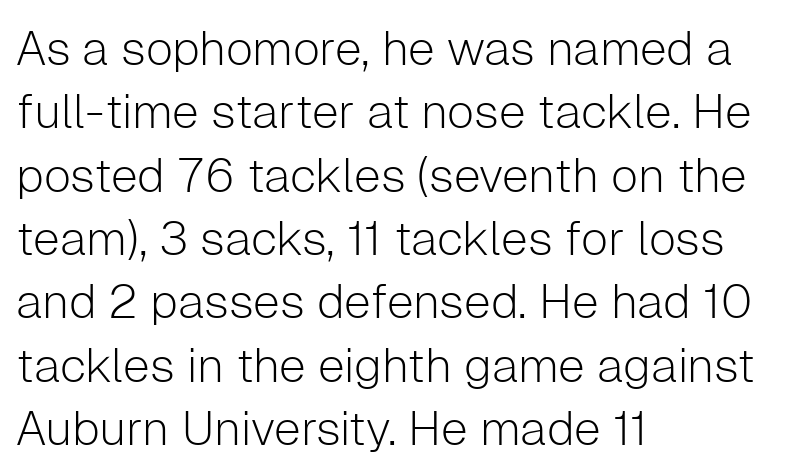
{"serif": "no", "italic": "no", "bold": "no", "weight": "light", "width": "normal", "stroke_contrast": "low", "x_height": "medium", "monospaced": "no", "underline": "no", "align": "left", "line_spacing": "normal", "line_spacing_ratio": 1.32, "letter_spacing": "normal", "letter_spacing_em": 0.0, "glyph_px": 48}
